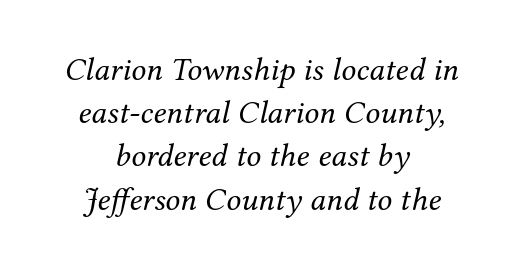
{"serif": "yes", "italic": "yes", "lean": "right", "slant_degrees": 12, "bold": "no", "weight": "regular", "width": "normal", "stroke_contrast": "medium", "x_height": "medium", "monospaced": "no", "underline": "no", "align": "center", "line_spacing": "normal", "line_spacing_ratio": 1.31, "letter_spacing": "normal", "letter_spacing_em": 0.0, "glyph_px": 33}
